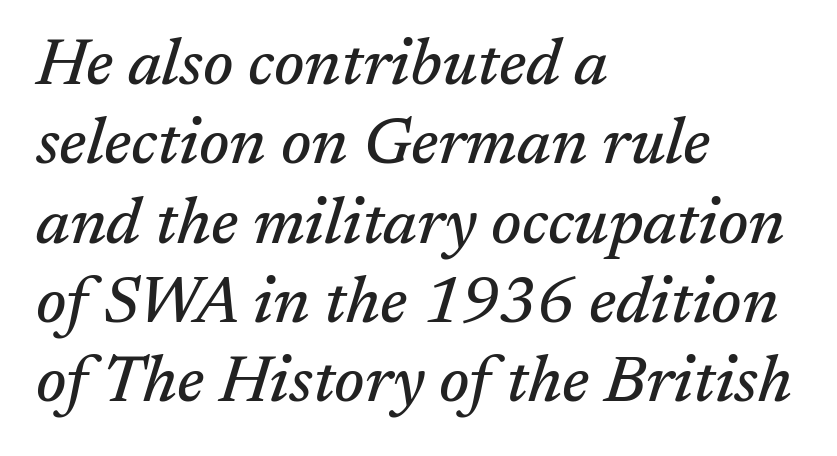
The image shows 65 px serif type, italic (leaning right); set left-aligned, line spacing 1.22x, normal letter spacing, not underlined; medium stroke contrast and a medium x-height.
